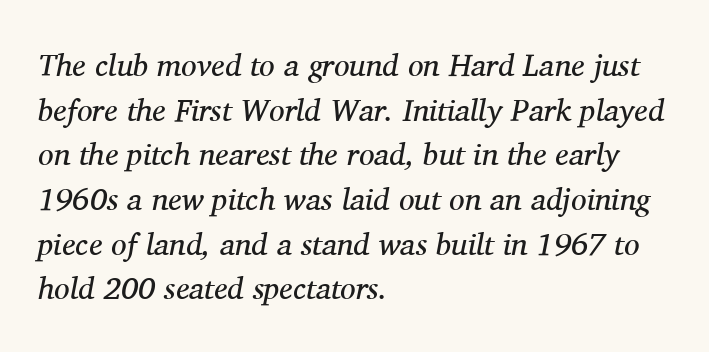
Q: Is the text bold? A: No.
Q: Is the text italic (slanted)? A: Yes, it leans right by about 11 degrees.
Q: Is the typeface a serif or a sans-serif typeface? A: Serif.
Q: Is the text underlined? A: No.
Q: How is the paragraph aligned? A: Left-aligned.
Q: Is the spacing between letters normal or unusually wide? A: Normal.
Q: Is the spacing between lines tight, normal or loose? A: Normal.
Q: Width (condensed, normal, or wide)? A: Normal.
Q: Stroke contrast? A: Medium.
Q: x-height? A: Medium.
Q: Monospaced? A: No.
